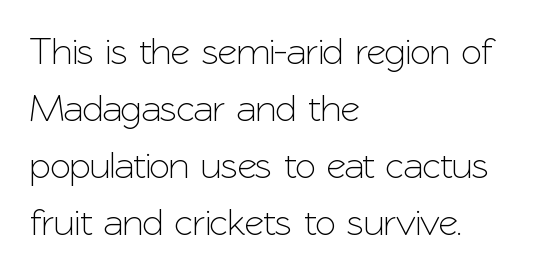
The image shows 38 px sans-serif type, upright; set left-aligned, normal line spacing (1.5x), normal letter spacing, not underlined; low stroke contrast and a medium x-height.
